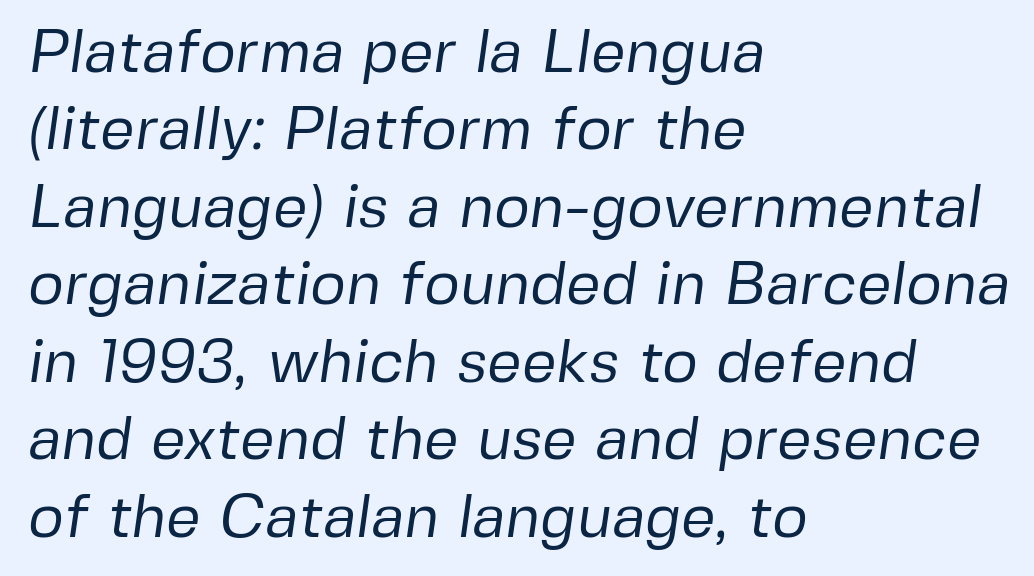
The image shows 61 px regular-weight sans-serif type; set left-aligned, normal line spacing (1.27x), normal letter spacing, not underlined; low stroke contrast and a medium x-height.
